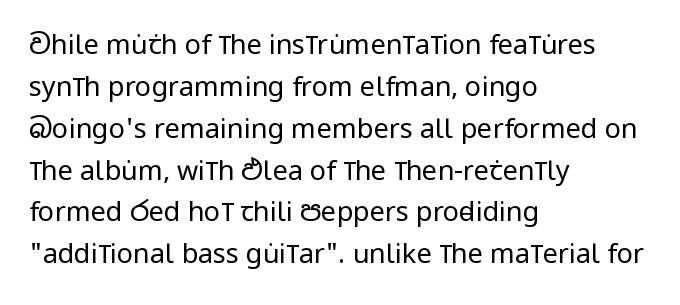
The image shows 27 px text type, upright; set left-aligned, normal line spacing (1.55x), normal letter spacing, not underlined.
